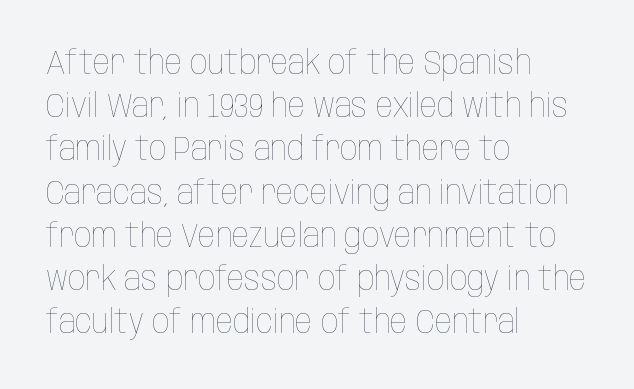
Q: Is the text bold? A: No.
Q: Is the text italic (slanted)? A: No, it is upright.
Q: Is the text underlined? A: No.
Q: How is the paragraph aligned? A: Left-aligned.
Q: Is the spacing between letters normal or unusually wide? A: Normal.
Q: Is the spacing between lines tight, normal or loose? A: Normal.
Q: Width (condensed, normal, or wide)? A: Condensed.
Q: Stroke contrast? A: Low.
Q: x-height? A: Large.
Q: Monospaced? A: No.
